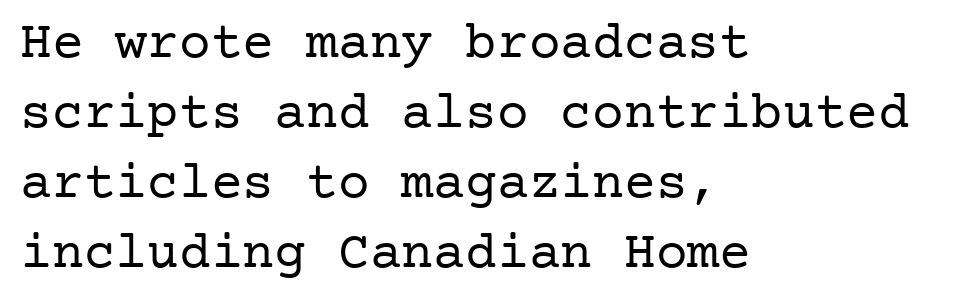
The image shows 53 px regular-weight serif type, upright; set left-aligned, normal line spacing (1.32x), normal letter spacing, not underlined; low stroke contrast and a medium x-height.
